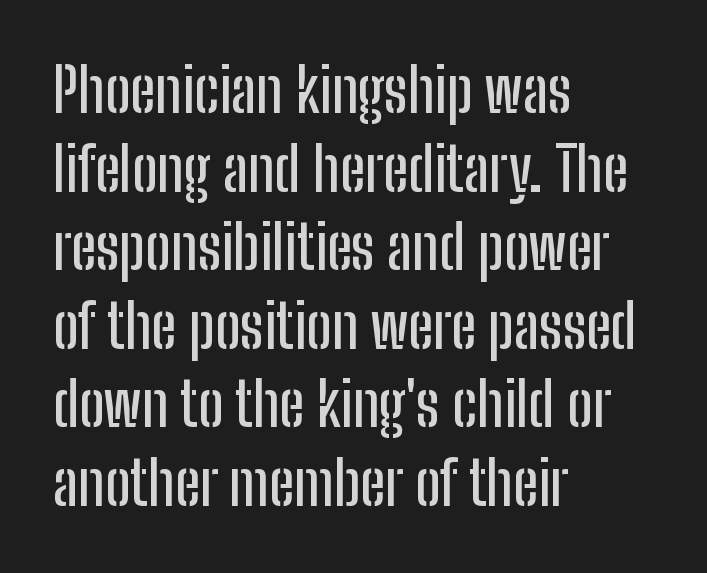
{"serif": "no", "italic": "no", "width": "condensed", "stroke_contrast": "low", "x_height": "medium", "monospaced": "no", "underline": "no", "align": "left", "line_spacing": "normal", "line_spacing_ratio": 1.31, "letter_spacing": "normal", "letter_spacing_em": 0.0, "glyph_px": 60}
